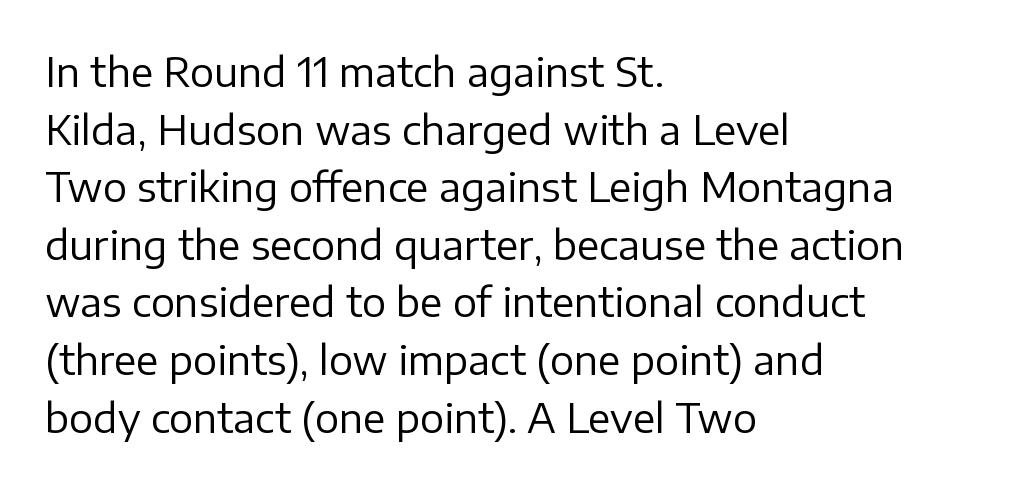
Q: Is the text bold? A: No.
Q: Is the text italic (slanted)? A: No, it is upright.
Q: Is the typeface a serif or a sans-serif typeface? A: Sans-serif.
Q: Is the text underlined? A: No.
Q: How is the paragraph aligned? A: Left-aligned.
Q: Is the spacing between letters normal or unusually wide? A: Normal.
Q: Is the spacing between lines tight, normal or loose? A: Normal.
Q: Width (condensed, normal, or wide)? A: Normal.
Q: Stroke contrast? A: Low.
Q: x-height? A: Medium.
Q: Monospaced? A: No.
